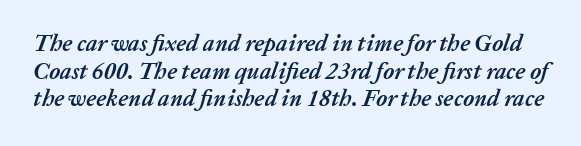
Q: Is the text bold? A: Yes.
Q: Is the text italic (slanted)? A: Yes, it leans right by about 20 degrees.
Q: Is the text underlined? A: No.
Q: Is the spacing between letters normal or unusually wide? A: Normal.
